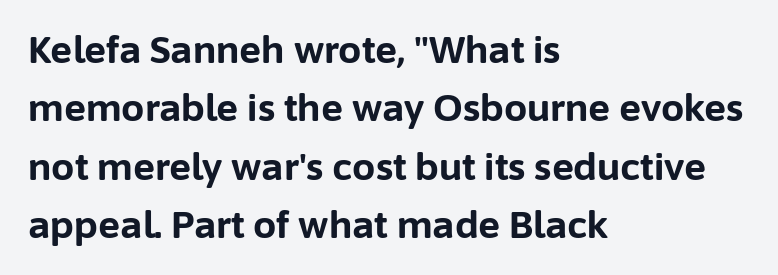
The image shows 37 px bold sans-serif type, upright; set left-aligned, normal line spacing (1.58x), normal letter spacing, not underlined; low stroke contrast and a medium x-height.
